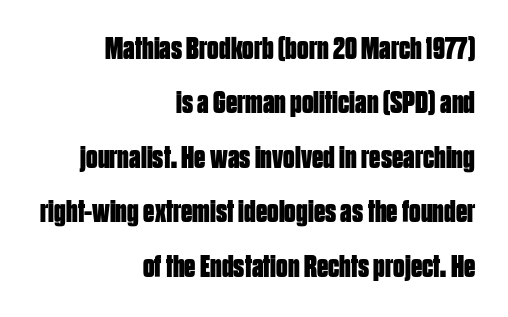
Q: Is the text bold? A: Yes.
Q: Is the text italic (slanted)? A: No, it is upright.
Q: Is the typeface a serif or a sans-serif typeface? A: Sans-serif.
Q: Is the text underlined? A: No.
Q: How is the paragraph aligned? A: Right-aligned.
Q: Is the spacing between letters normal or unusually wide? A: Normal.
Q: Is the spacing between lines tight, normal or loose? A: Normal.
Q: Width (condensed, normal, or wide)? A: Condensed.
Q: Stroke contrast? A: Low.
Q: x-height? A: Large.
Q: Monospaced? A: No.
